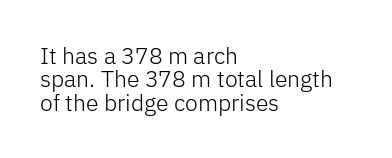
Q: Is the text bold? A: No.
Q: Is the text italic (slanted)? A: No, it is upright.
Q: Is the text underlined? A: No.
Q: How is the paragraph aligned? A: Left-aligned.
Q: Is the spacing between letters normal or unusually wide? A: Normal.
Q: Is the spacing between lines tight, normal or loose? A: Tight.
